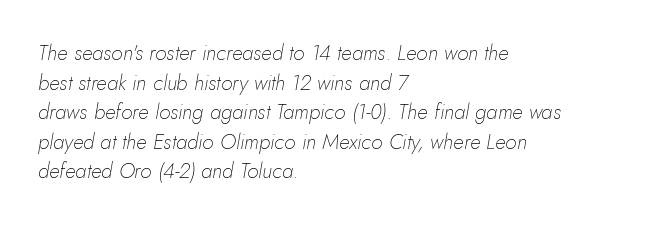
The image shows 21 px text type, italic (leaning right); set left-aligned, normal line spacing (1.41x), normal letter spacing, not underlined.
